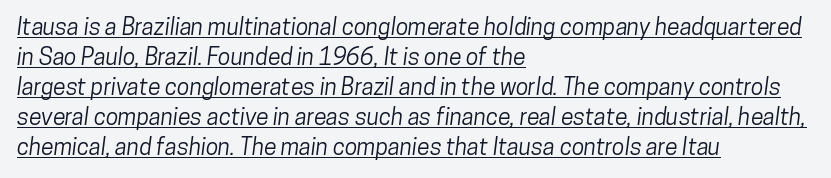
{"underline": "yes", "align": "left", "line_spacing": "normal", "line_spacing_ratio": 1.3, "letter_spacing": "normal", "letter_spacing_em": 0.0, "glyph_px": 23}
